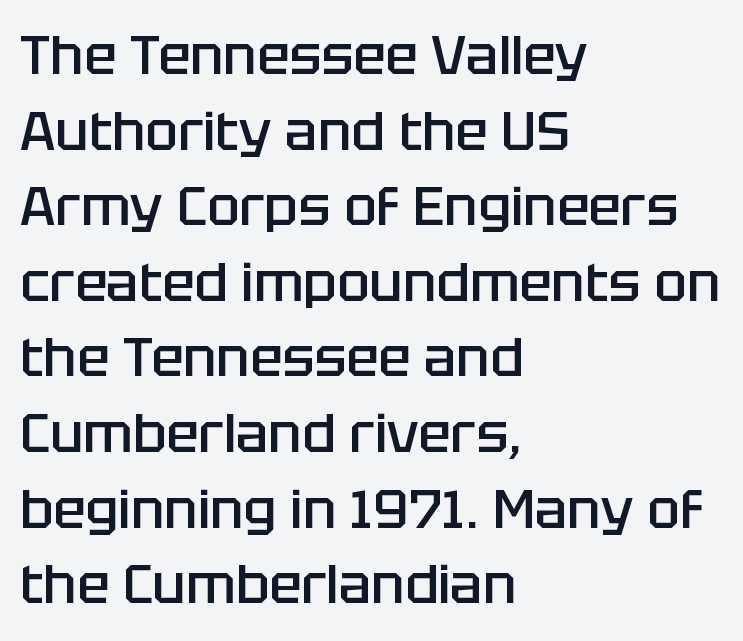
Type style note: lacks serifs. The line texture is even and compact thanks to regular tracking. The gap between lines stays unmarked. Every stem runs plumb, perpendicular to the baseline. A classic flush-left, rag-right setting is used for this passage.
